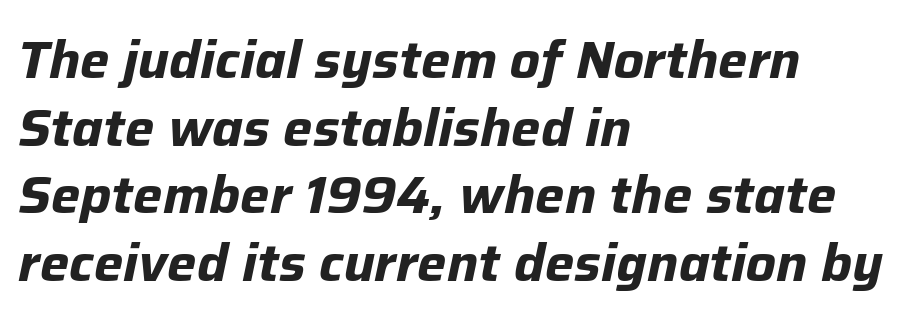
The image shows 52 px bold type, italic (leaning right); set left-aligned, normal line spacing (1.3x), normal letter spacing, not underlined; low stroke contrast and a medium x-height.
